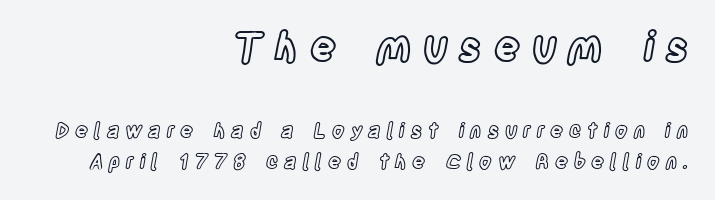
The glyphs are unaccompanied by any horizontal stroke below them. The ragged edge is on the left, which tells us the setting is flush right. Here the first block reads like a headline and the second like body copy. Letter spacing: wide.
